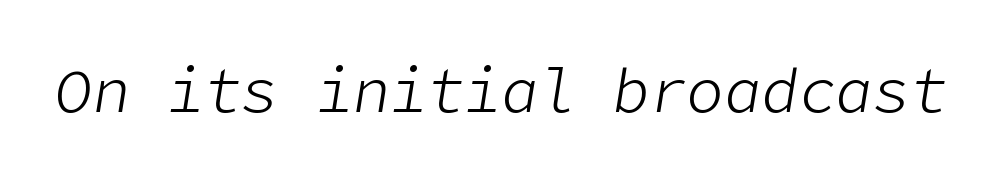
The image shows 62 px light type, italic (leaning right); set normal letter spacing, not underlined; low stroke contrast and a medium x-height.
